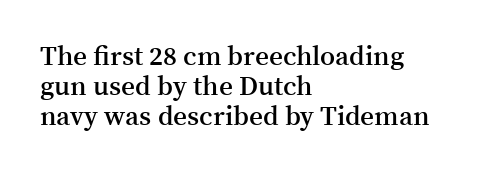
{"italic": "no", "bold": "semi", "underline": "no", "align": "left", "line_spacing": "tight", "line_spacing_ratio": 1.12, "letter_spacing": "normal", "letter_spacing_em": 0.0, "glyph_px": 27}
